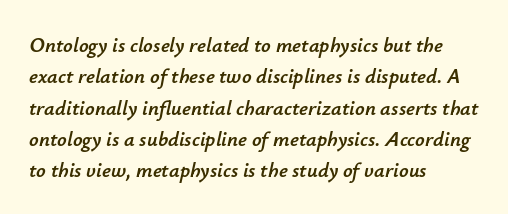
{"italic": "yes", "lean": "right", "slant_degrees": 12, "underline": "no", "align": "left", "line_spacing": "normal", "line_spacing_ratio": 1.49, "letter_spacing": "normal", "letter_spacing_em": 0.0, "glyph_px": 21}
